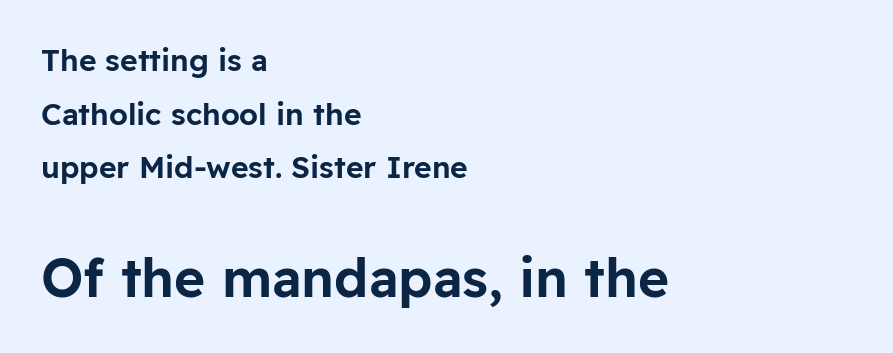
The image shows 53 px sans-serif type, upright; set left-aligned, line spacing 1.79x, normal letter spacing, not underlined; the second (bottom) block is 1.77x larger; low stroke contrast and a medium x-height.
